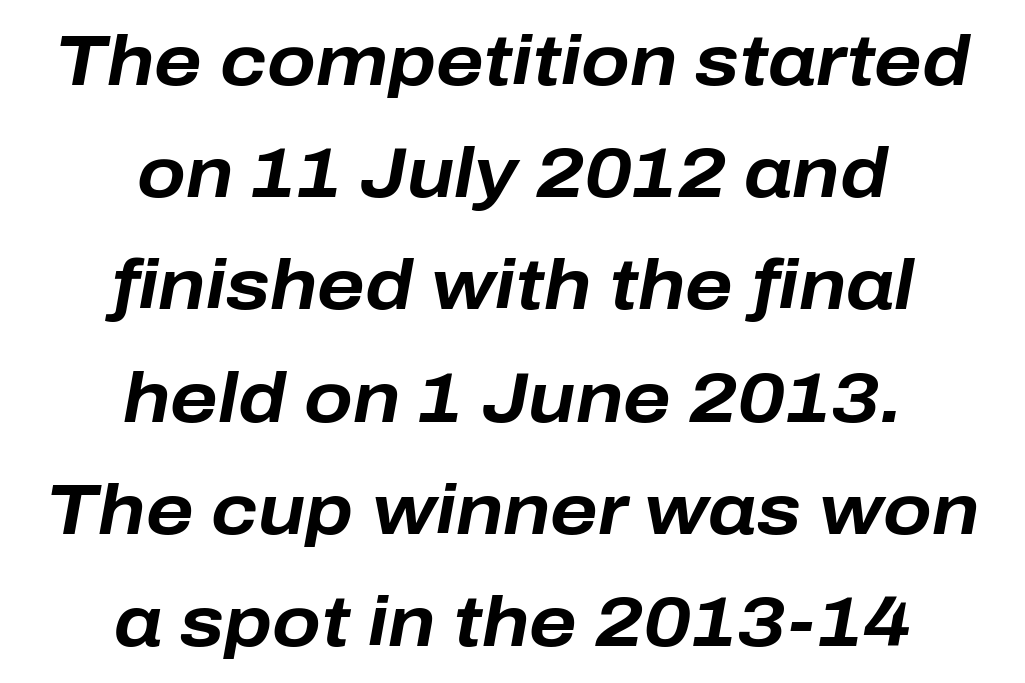
Q: Is the text bold? A: Yes.
Q: Is the text italic (slanted)? A: Yes, it leans right by about 10 degrees.
Q: Is the text underlined? A: No.
Q: How is the paragraph aligned? A: Centered.
Q: Is the spacing between letters normal or unusually wide? A: Normal.
Q: Is the spacing between lines tight, normal or loose? A: Normal.
Q: Width (condensed, normal, or wide)? A: Normal.
Q: Stroke contrast? A: Low.
Q: x-height? A: Medium.
Q: Monospaced? A: No.
